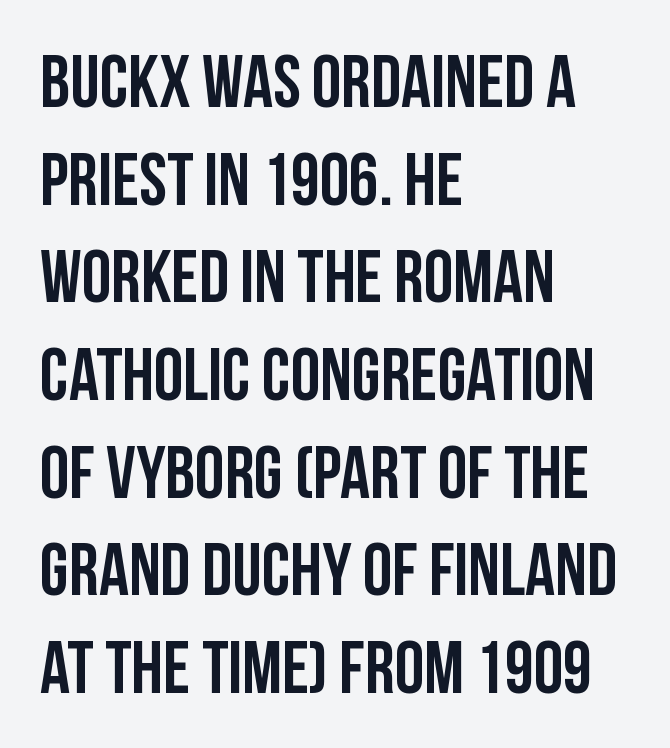
{"serif": "no", "italic": "no", "width": "condensed", "stroke_contrast": "low", "x_height": "large", "monospaced": "no", "underline": "no", "align": "left", "line_spacing": "normal", "line_spacing_ratio": 1.32, "letter_spacing": "normal", "letter_spacing_em": 0.0, "glyph_px": 74}
